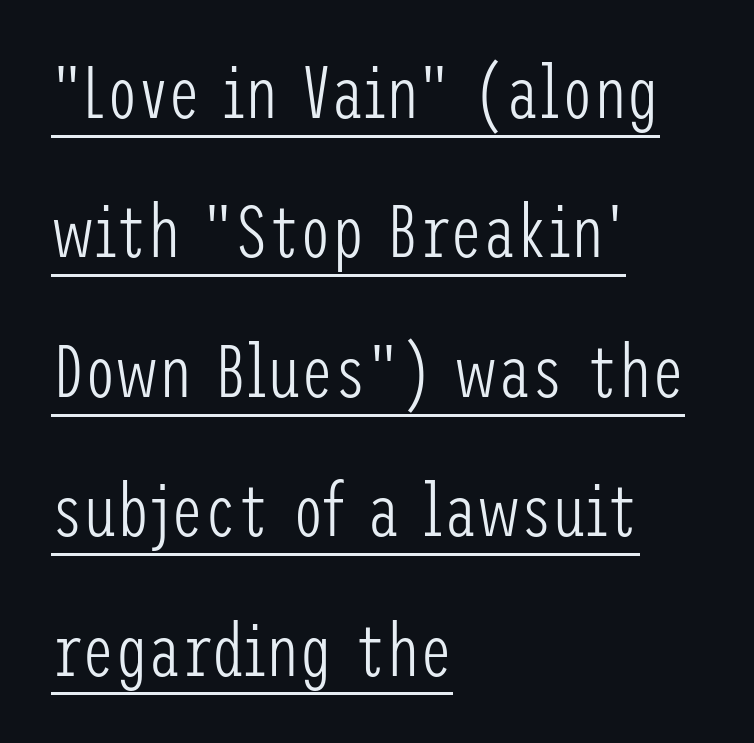
Q: Is the text bold? A: No.
Q: Is the text italic (slanted)? A: No, it is upright.
Q: Is the typeface a serif or a sans-serif typeface? A: Sans-serif.
Q: Is the text underlined? A: Yes.
Q: How is the paragraph aligned? A: Left-aligned.
Q: Is the spacing between letters normal or unusually wide? A: Normal.
Q: Is the spacing between lines tight, normal or loose? A: Loose.
Q: Width (condensed, normal, or wide)? A: Condensed.
Q: Stroke contrast? A: Low.
Q: x-height? A: Medium.
